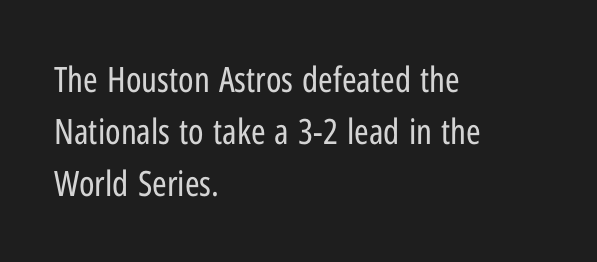
{"serif": "no", "italic": "no", "bold": "no", "weight": "regular", "width": "condensed", "stroke_contrast": "low", "x_height": "medium", "monospaced": "no", "underline": "no", "align": "left", "line_spacing": "normal", "line_spacing_ratio": 1.49, "letter_spacing": "normal", "letter_spacing_em": 0.0, "glyph_px": 35}
